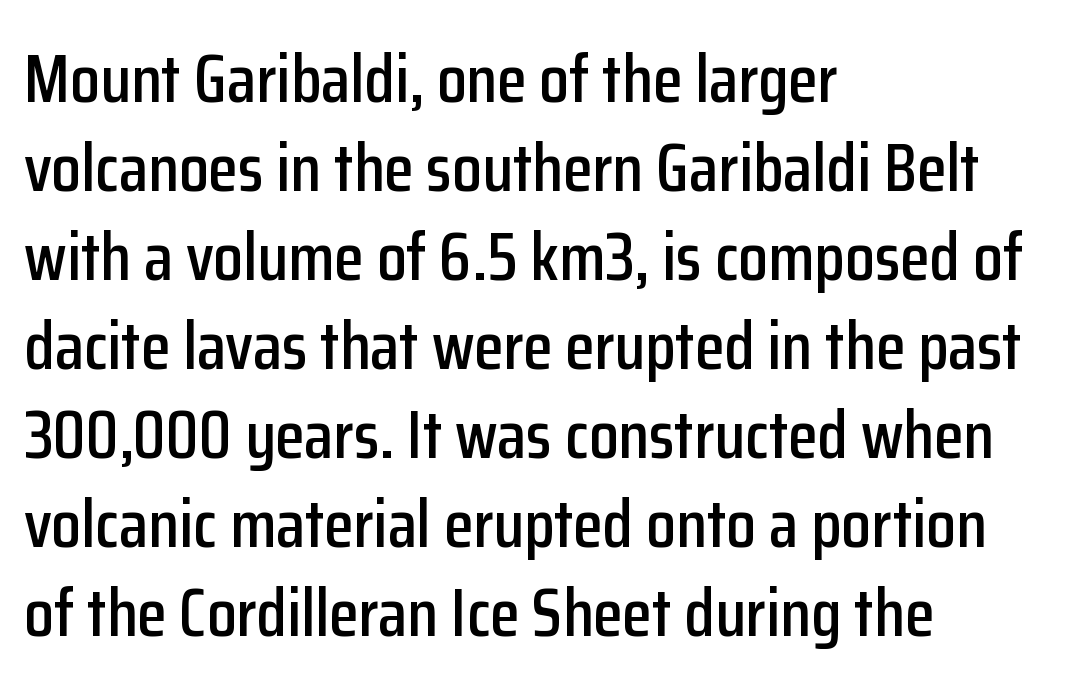
In terms of letterform style, serifs are entirely absent. The zone under the glyphs is completely vacant. Visually the block forms a straight wall on the left and a jagged coastline on the right. No extra tracking has been applied to these lines. Regarding leading, the lines here are spaced in the standard way.
